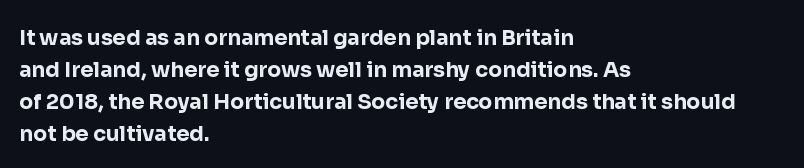
Tracking value appears to be zero — textbook default spacing. Is the type bold? Yes — the strokes are clearly thick and heavy. The block of text has a typical density, with ordinary space between rows. The rag falls on the right side of this text block. Words float on clear page, feet unadorned.
